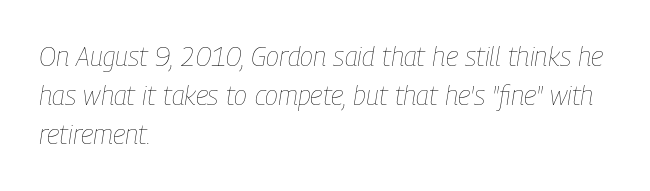
{"italic": "yes", "lean": "right", "slant_degrees": 9, "bold": "no", "underline": "no", "align": "left", "line_spacing": "normal", "line_spacing_ratio": 1.45, "letter_spacing": "normal", "letter_spacing_em": 0.0, "glyph_px": 27}
